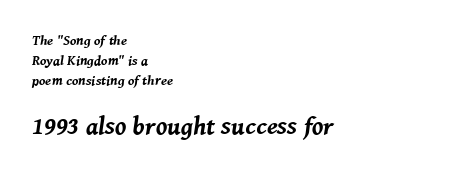
The image shows 25 px bold type, italic (leaning right); set left-aligned, normal line spacing (1.43x), normal letter spacing, not underlined; the second (bottom) block is 1.79x larger.
